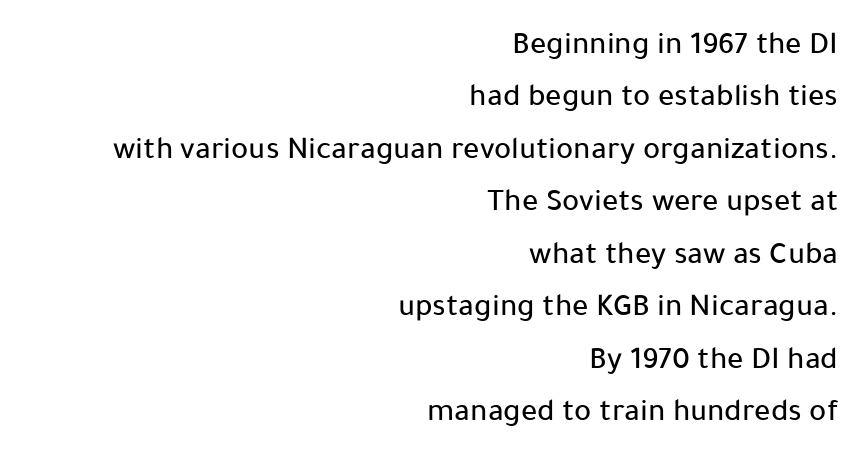
Q: Is the text italic (slanted)? A: No, it is upright.
Q: Is the typeface a serif or a sans-serif typeface? A: Sans-serif.
Q: Is the text underlined? A: No.
Q: How is the paragraph aligned? A: Right-aligned.
Q: Is the spacing between letters normal or unusually wide? A: Normal.
Q: Is the spacing between lines tight, normal or loose? A: Normal.
Q: Width (condensed, normal, or wide)? A: Normal.
Q: Stroke contrast? A: Low.
Q: x-height? A: Medium.
Q: Monospaced? A: No.
